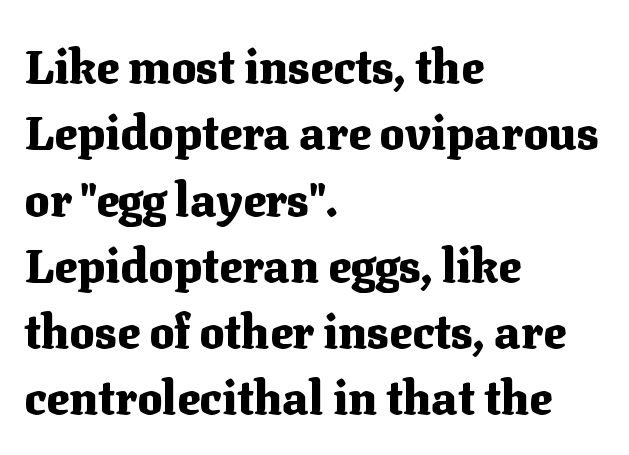
{"serif": "yes", "italic": "no", "bold": "yes", "weight": "heavy", "width": "normal", "stroke_contrast": "medium", "x_height": "medium", "monospaced": "no", "underline": "no", "align": "left", "line_spacing": "normal", "line_spacing_ratio": 1.41, "letter_spacing": "normal", "letter_spacing_em": 0.0, "glyph_px": 47}
